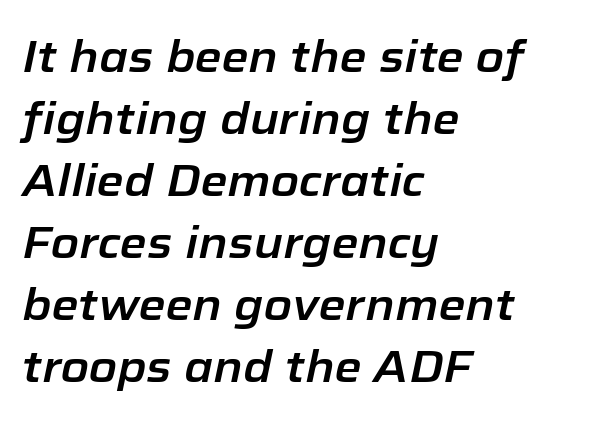
The image shows 44 px text type, italic (leaning right); set left-aligned, normal line spacing (1.41x), normal letter spacing, not underlined; low stroke contrast and a medium x-height.
